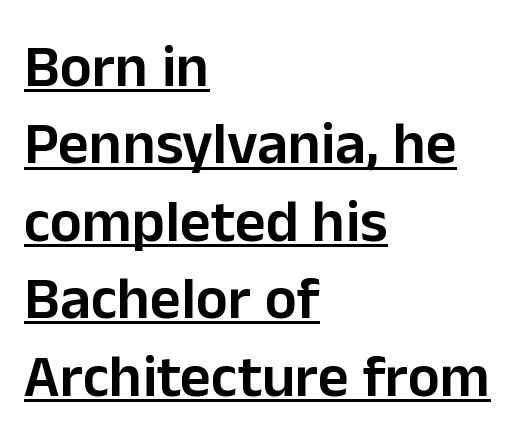
Typeset ragged right — the left edge is the straight one. The passage shown is typed in a proportional face where columns would drift. Note: no serifs on the glyphs. If you drew a line through each stem, it would be perfectly vertical. Observe the ordinary spacing: letters are neighbours, not strangers.
